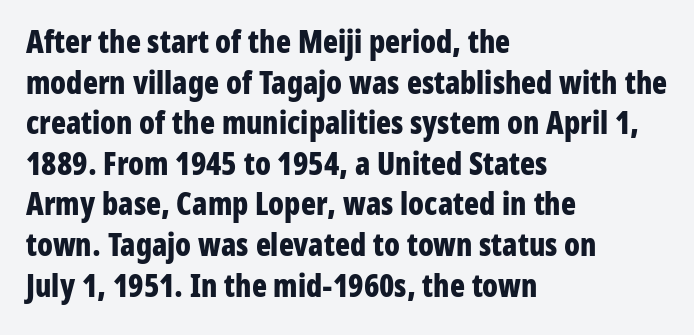
Q: Is the text bold? A: Yes.
Q: Is the text italic (slanted)? A: No, it is upright.
Q: Is the typeface a serif or a sans-serif typeface? A: Sans-serif.
Q: Is the text underlined? A: No.
Q: How is the paragraph aligned? A: Left-aligned.
Q: Is the spacing between letters normal or unusually wide? A: Normal.
Q: Is the spacing between lines tight, normal or loose? A: Normal.
Q: Width (condensed, normal, or wide)? A: Condensed.
Q: Stroke contrast? A: Low.
Q: x-height? A: Medium.
Q: Monospaced? A: No.
